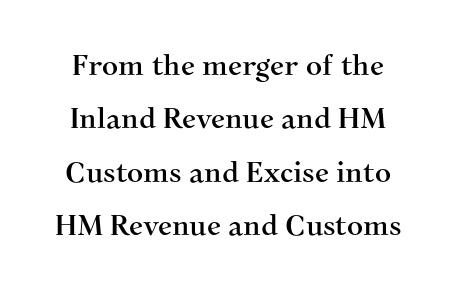
Q: Is the text italic (slanted)? A: No, it is upright.
Q: Is the typeface a serif or a sans-serif typeface? A: Serif.
Q: Is the text underlined? A: No.
Q: Is the spacing between letters normal or unusually wide? A: Normal.
Q: Is the spacing between lines tight, normal or loose? A: Loose.
Q: Width (condensed, normal, or wide)? A: Normal.
Q: Stroke contrast? A: Medium.
Q: x-height? A: Medium.
Q: Monospaced? A: No.
